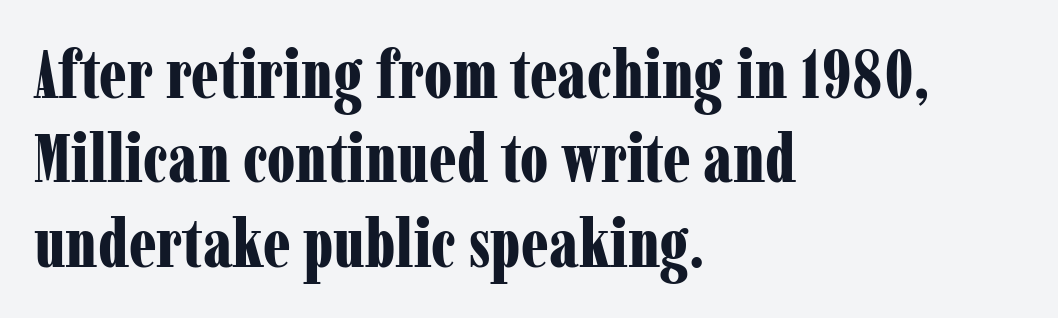
The rendering shows small feet on the letterforms — a serif design. The typography opts for an upright posture over an oblique one. The rendering uses a moderate line-height, typical for paragraphs. Nothing unusual about the tracking: characters are spaced as the font intends.
